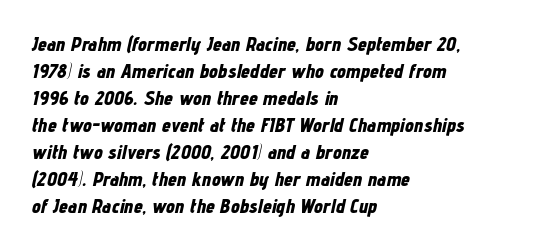
Each word holds together tightly as a unit, with standard inter-letter gaps. The face used here has the dense, thick strokes of a bold. Does the leading feel generous? No, just average. Descender tails drop into unmarked territory. Alignment: flush left.
